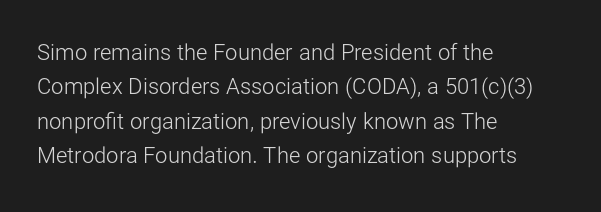
{"italic": "no", "bold": "no", "underline": "no", "align": "left", "line_spacing": "normal", "line_spacing_ratio": 1.56, "letter_spacing": "normal", "letter_spacing_em": 0.0, "glyph_px": 22}
